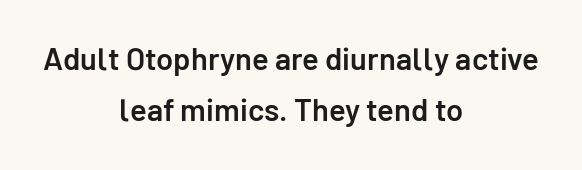
{"serif": "no", "italic": "no", "bold": "semi", "weight": "semibold", "width": "normal", "stroke_contrast": "low", "x_height": "medium", "monospaced": "no", "underline": "no", "align": "center", "line_spacing": "normal", "line_spacing_ratio": 1.64, "letter_spacing": "normal", "letter_spacing_em": 0.0, "glyph_px": 31}
